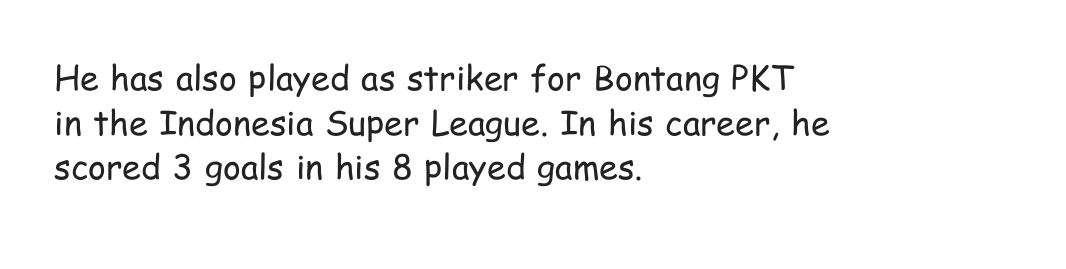
{"serif": "no", "italic": "no", "bold": "no", "weight": "regular", "width": "condensed", "stroke_contrast": "low", "x_height": "medium", "monospaced": "no", "underline": "no", "align": "left", "line_spacing": "normal", "line_spacing_ratio": 1.31, "letter_spacing": "normal", "letter_spacing_em": 0.0, "glyph_px": 34}
